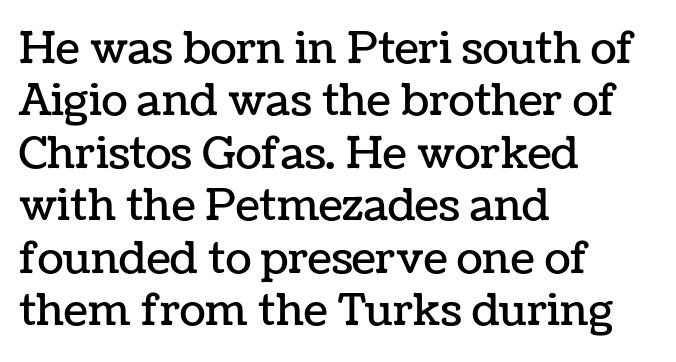
{"italic": "no", "width": "normal", "stroke_contrast": "low", "x_height": "medium", "monospaced": "no", "underline": "no", "align": "left", "line_spacing_ratio": 1.22, "letter_spacing": "normal", "letter_spacing_em": 0.0, "glyph_px": 43}
